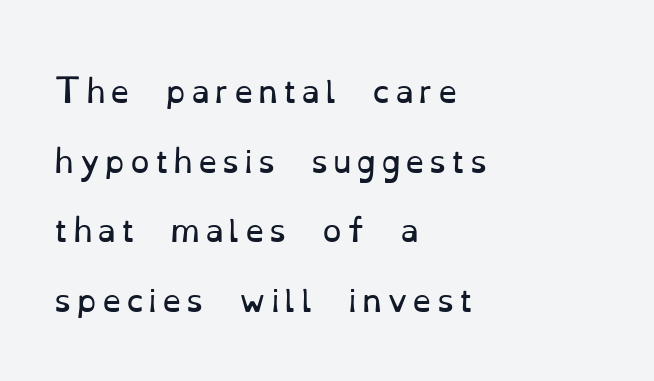
Weight: in the light-to-regular range. Each line starts at the same left margin while the right side varies. Each row of text sits above clean, open space. Tall strokes in this sample are plumb rather than angled. Font category for this specimen: serif. One glance says open: line gaps are wider than usual.
